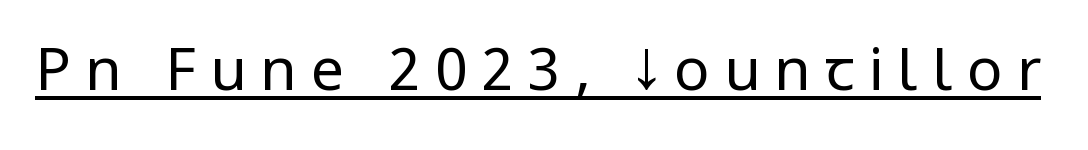
{"serif": "no", "italic": "no", "bold": "no", "weight": "regular", "width": "condensed", "stroke_contrast": "low", "x_height": "large", "monospaced": "no", "underline": "yes", "letter_spacing": "wide", "letter_spacing_em": 0.24, "glyph_px": 59}
